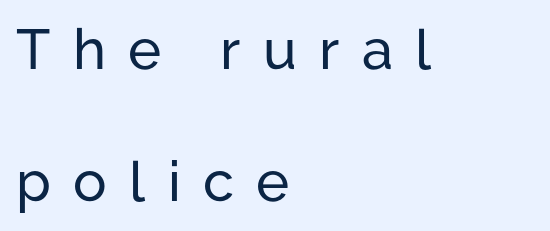
Q: Is the text italic (slanted)? A: No, it is upright.
Q: Is the typeface a serif or a sans-serif typeface? A: Sans-serif.
Q: Is the text underlined? A: No.
Q: How is the paragraph aligned? A: Left-aligned.
Q: Is the spacing between letters normal or unusually wide? A: Unusually wide.
Q: Is the spacing between lines tight, normal or loose? A: Loose.
Q: Width (condensed, normal, or wide)? A: Normal.
Q: Stroke contrast? A: Low.
Q: x-height? A: Medium.
Q: Monospaced? A: No.
